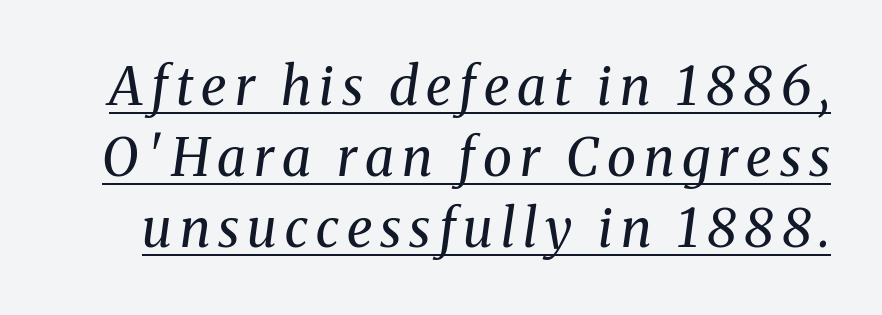
This sample carries an underscore along the baseline area. The rendering applies a slant to the glyphs. Line spacing here is normal. The face used here is seriffed, in the tradition of book romans. Each letter keeps its own natural width here, so spacing adapts to shape. The passage shown is not bold in any degree.
